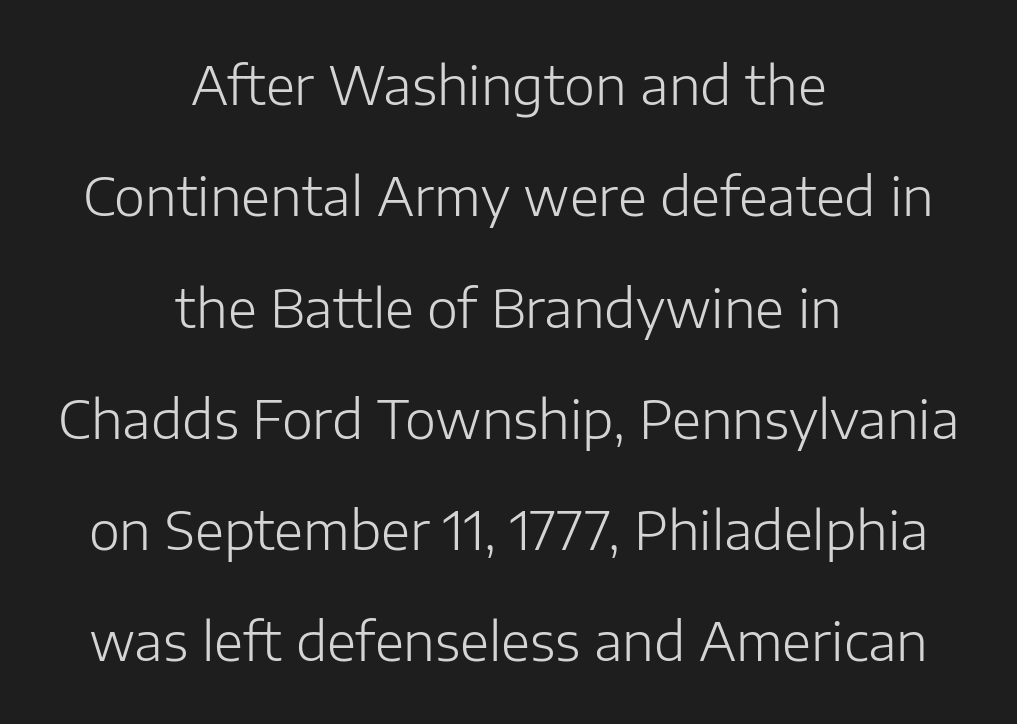
Typeset on center — no edge is straight. You could not count columns in this text — the font is proportionally spaced. I'd call this a sans setting — the letters go barefoot. No italicization has been applied; the sample stays upright. Does extra space separate the letters? No, they use regular spacing.
